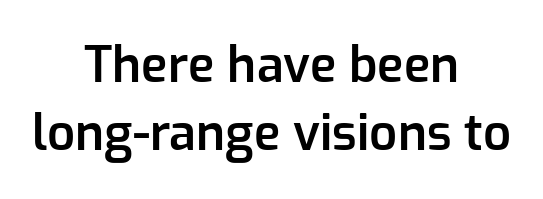
{"serif": "no", "italic": "no", "bold": "semi", "weight": "semibold", "width": "normal", "stroke_contrast": "low", "x_height": "medium", "monospaced": "no", "underline": "no", "align": "center", "line_spacing": "normal", "line_spacing_ratio": 1.38, "letter_spacing": "normal", "letter_spacing_em": 0.0, "glyph_px": 49}
